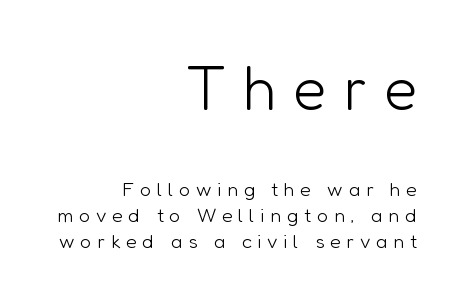
Q: Is the text bold? A: No.
Q: Is the text italic (slanted)? A: No, it is upright.
Q: Is the typeface a serif or a sans-serif typeface? A: Sans-serif.
Q: Is the text underlined? A: No.
Q: How is the paragraph aligned? A: Right-aligned.
Q: Is the spacing between letters normal or unusually wide? A: Unusually wide.
Q: Is the spacing between lines tight, normal or loose? A: Normal.
Q: Which block of text is set in a larger size, the first (top) or the second (bottom)? A: The first (top) one.
Q: Width (condensed, normal, or wide)? A: Normal.
Q: Stroke contrast? A: Low.
Q: x-height? A: Medium.
Q: Monospaced? A: No.
